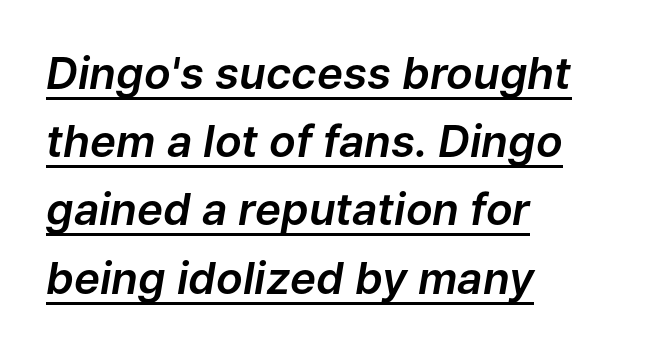
Leftover space on each line is placed entirely after the last word. A rule runs beneath these lines of type. The passage shown is typed in a proportional face where columns would drift. Nothing unusual about the tracking: characters are spaced as the font intends. Emphasis-style slanted type is in use.
